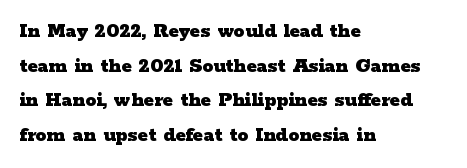
This sample uses an upright cut, with every glyph sitting square on the baseline. Whoever set this chose a conventional vertical rhythm. Students, note that the glyphs here touch the page at normal intervals. Strokes here are thick enough to call this a true bold.
